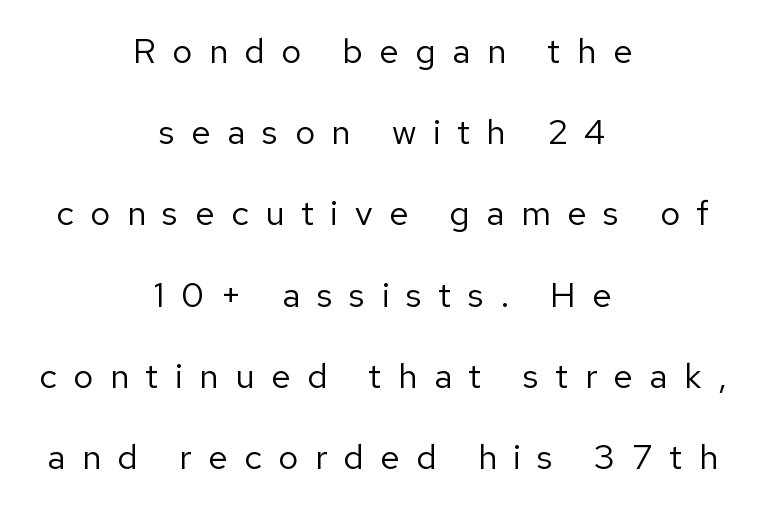
Compared with a typical body face, this is equally light or lighter still. Whoever set this chose breathing room over compactness in the vertical rhythm. The whitespace from short lines is split evenly between both sides. Proportional: the letters do not fall into vertical columns.
